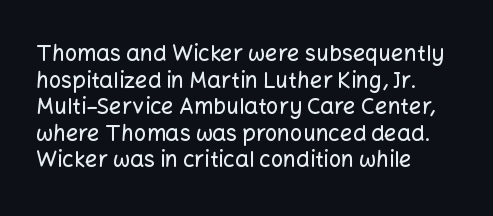
A student would call this left alignment; a typographer would say flush left, rag right. Nobody touched the tracking dial on this one. Tall strokes in this sample are plumb rather than angled. Descenders are the only things crossing below the line.
